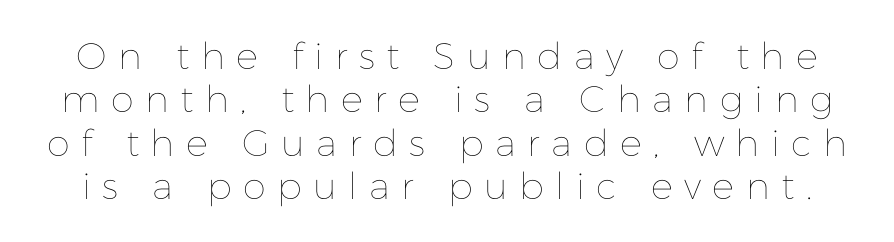
The image shows 37 px thin type, upright; set line spacing 1.17x, unusually wide letter spacing (+0.31 em), not underlined; low stroke contrast and a medium x-height.
